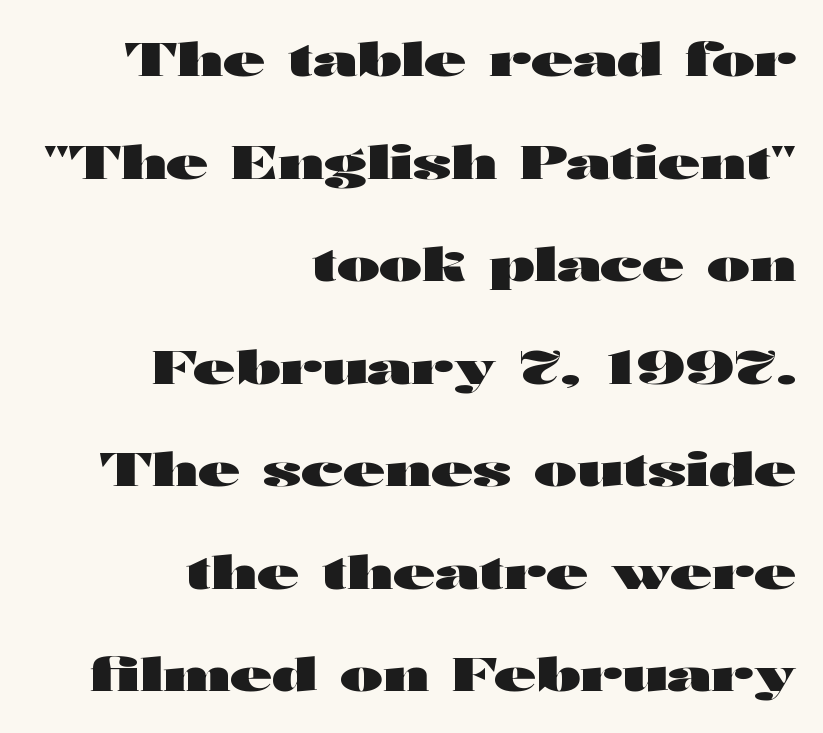
{"italic": "no", "bold": "yes", "weight": "heavy", "width": "wide", "stroke_contrast": "high", "x_height": "medium", "monospaced": "no", "underline": "no", "align": "right", "line_spacing": "loose", "line_spacing_ratio": 2.23, "letter_spacing": "normal", "letter_spacing_em": 0.0, "glyph_px": 46}
